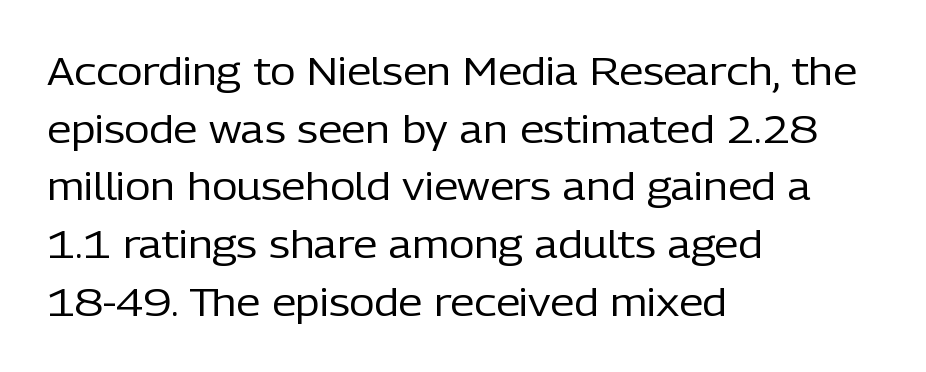
Nothing sits at the stroke ends, so this counts as sans-serif. Plain, unruled lines of type. Weight: in the light-to-regular range. The tracking reads as untouched default to a designer's eye.
